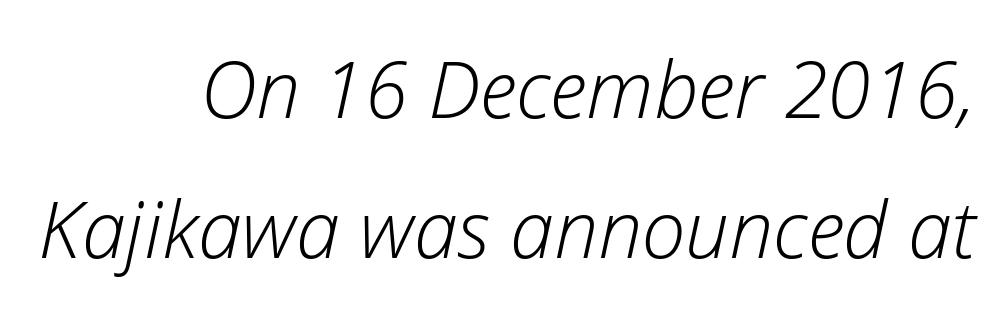
Q: Is the text bold? A: No.
Q: Is the text italic (slanted)? A: Yes, it leans right by about 12 degrees.
Q: Is the text underlined? A: No.
Q: How is the paragraph aligned? A: Right-aligned.
Q: Is the spacing between letters normal or unusually wide? A: Normal.
Q: Width (condensed, normal, or wide)? A: Normal.
Q: Stroke contrast? A: Low.
Q: x-height? A: Medium.
Q: Monospaced? A: No.
